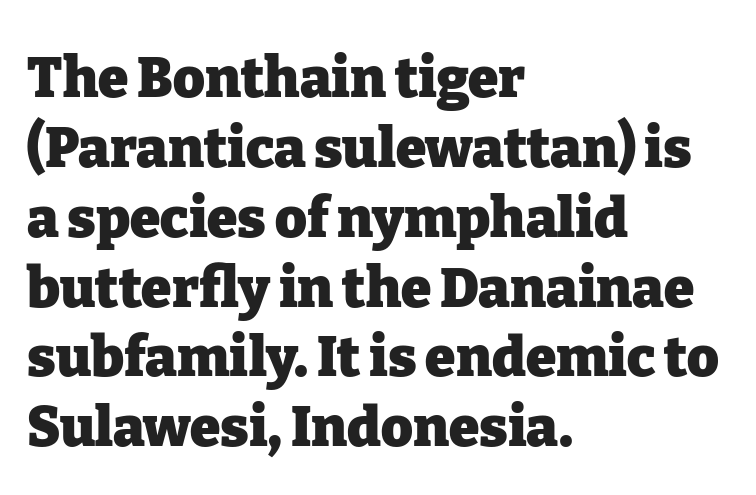
The image shows 55 px heavy serif type, upright; set left-aligned, normal line spacing (1.27x), normal letter spacing, not underlined; low stroke contrast and a medium x-height.
